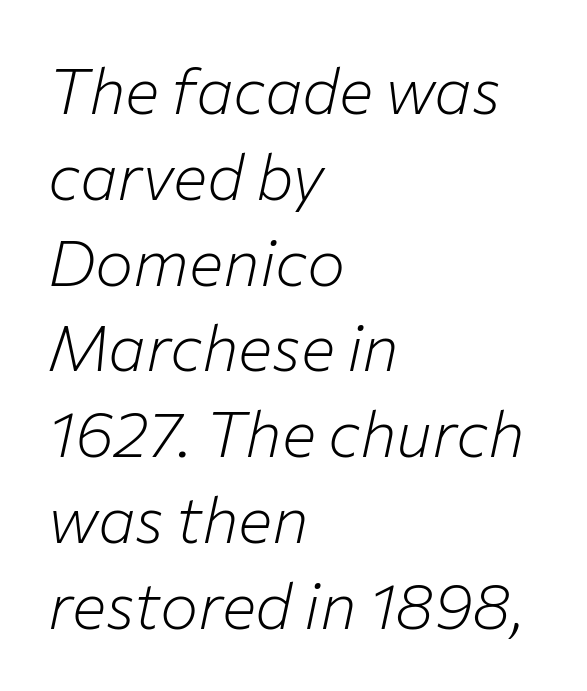
Quick note: underline off. Ink coverage per letter is moderate at most. If you drew a ruler down the left edge, every line would touch it. When letters slant like this, we call the style italic. Whoever set this chose a conventional vertical rhythm. Varying glyph widths throughout — classic text-font behaviour.
